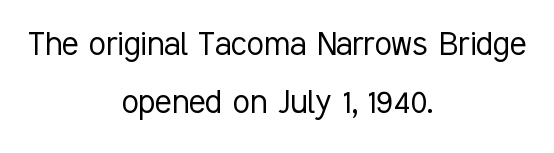
Q: Is the text bold? A: No.
Q: Is the text italic (slanted)? A: No, it is upright.
Q: Is the typeface a serif or a sans-serif typeface? A: Sans-serif.
Q: Is the text underlined? A: No.
Q: How is the paragraph aligned? A: Centered.
Q: Is the spacing between letters normal or unusually wide? A: Normal.
Q: Is the spacing between lines tight, normal or loose? A: Normal.
Q: Width (condensed, normal, or wide)? A: Condensed.
Q: Stroke contrast? A: Low.
Q: x-height? A: Medium.
Q: Monospaced? A: No.
